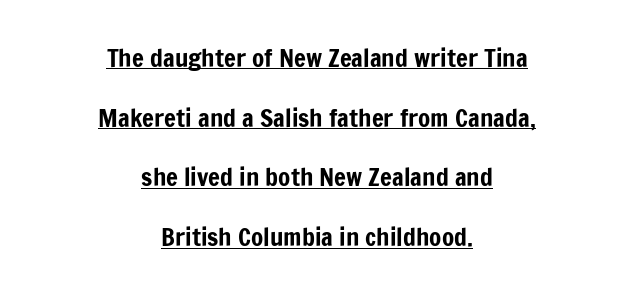
Spacing between characters is what you'd get straight out of the box. Teacher's note: observe the equal gaps on both sides — that is centered alignment. Underline: present. The letters stand upright; this is a roman face.
